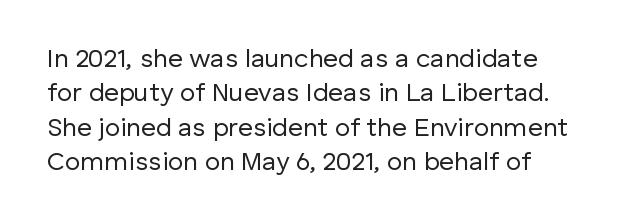
The space beneath each line is pristine and unruled. The cut favours lightness, reaching ordinary text weight at its darkest. These lines were composed using upright roman letters. Horizontal bands of white between lines are of average thickness. The letters sit at their default tracking, neither squeezed nor spread.
